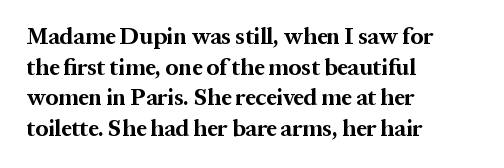
Nobody touched the tracking dial on this one. Heft: maximum for text — a bold. The rendering anchors every line to the left-hand side. The line-height multiplier appears to be the usual default.
